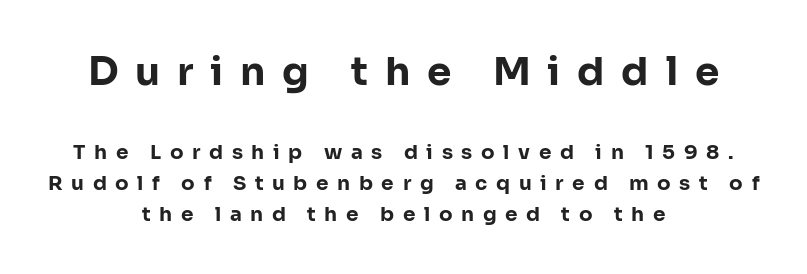
{"serif": "no", "italic": "no", "bold": "yes", "weight": "bold", "width": "normal", "stroke_contrast": "low", "x_height": "medium", "monospaced": "no", "underline": "no", "align": "center", "line_spacing": "normal", "line_spacing_ratio": 1.55, "letter_spacing": "wide", "letter_spacing_em": 0.43, "larger_block": "first", "size_ratio": 1.95, "glyph_px": 39}
